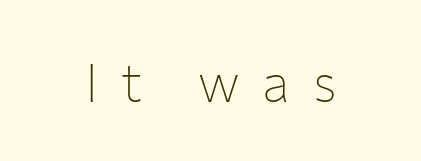
Characters remain perfectly vertical along every line. Each letter keeps its own natural width here, so spacing adapts to shape. Letters have the restrained weight of plain body copy at most. What kind of face is this? One without serifs — a sans. Lines of text with bare space underneath. Letter spacing: wide.
